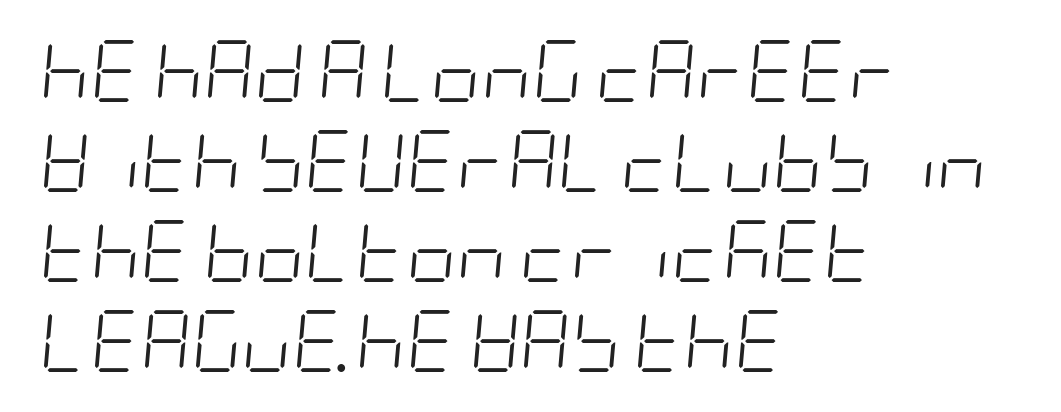
{"italic": "yes", "lean": "right", "slant_degrees": 5, "bold": "no", "weight": "light", "width": "condensed", "stroke_contrast": "low", "x_height": "large", "underline": "no", "align": "left", "line_spacing": "normal", "line_spacing_ratio": 1.45, "letter_spacing": "normal", "letter_spacing_em": 0.0, "glyph_px": 62}
